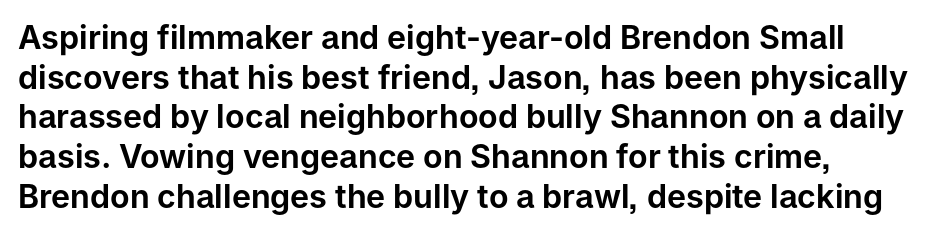
{"serif": "no", "italic": "no", "width": "normal", "stroke_contrast": "low", "x_height": "medium", "monospaced": "no", "underline": "no", "line_spacing_ratio": 1.24, "letter_spacing": "normal", "letter_spacing_em": 0.0, "glyph_px": 32}
